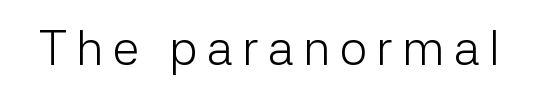
The image shows 49 px light sans-serif type, upright; set not underlined; low stroke contrast and a medium x-height.
